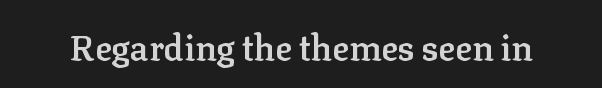
The gaps between neighbouring characters are ordinary and unremarkable. Examine the stroke ends and you'll spot serifs. A semibold gives these letters moderate extra thickness, short of bold. This sample has the flowing, uneven cadence of proportional lettering. Posture: vertical. Glance below the letters and you will spot only blank space.
